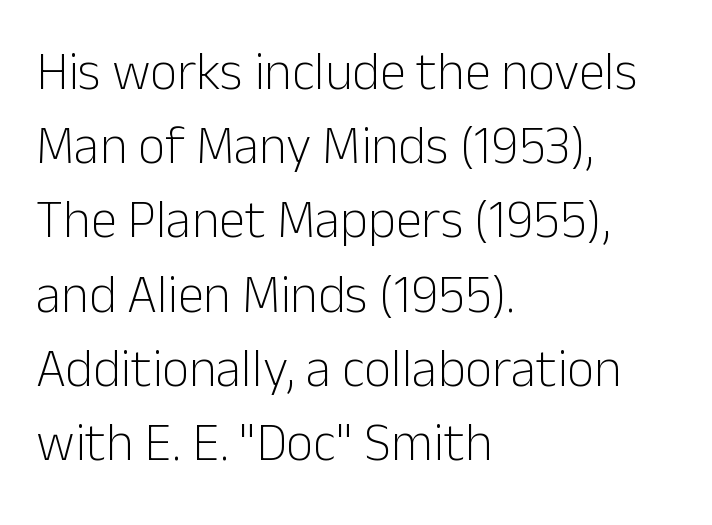
The characters are drawn with everyday or finer stroke widths. The letters stand upright; this is a roman face. Baseline-to-baseline distance is the conventional proportion of letter height. No extra tracking has been applied to these lines. The space directly below the letters is spotless. Look at the bottom of the vertical strokes: they stop flat, with no serifs.
